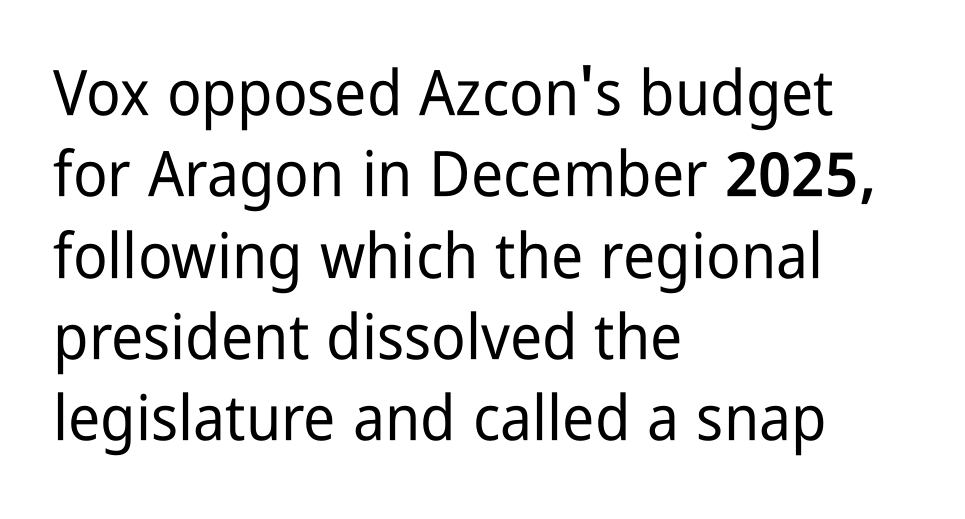
Q: Is the text italic (slanted)? A: No, it is upright.
Q: Is the typeface a serif or a sans-serif typeface? A: Sans-serif.
Q: Is the text underlined? A: No.
Q: How is the paragraph aligned? A: Left-aligned.
Q: Is the spacing between letters normal or unusually wide? A: Normal.
Q: Is the spacing between lines tight, normal or loose? A: Normal.
Q: Width (condensed, normal, or wide)? A: Condensed.
Q: Stroke contrast? A: Low.
Q: x-height? A: Medium.
Q: Monospaced? A: No.
